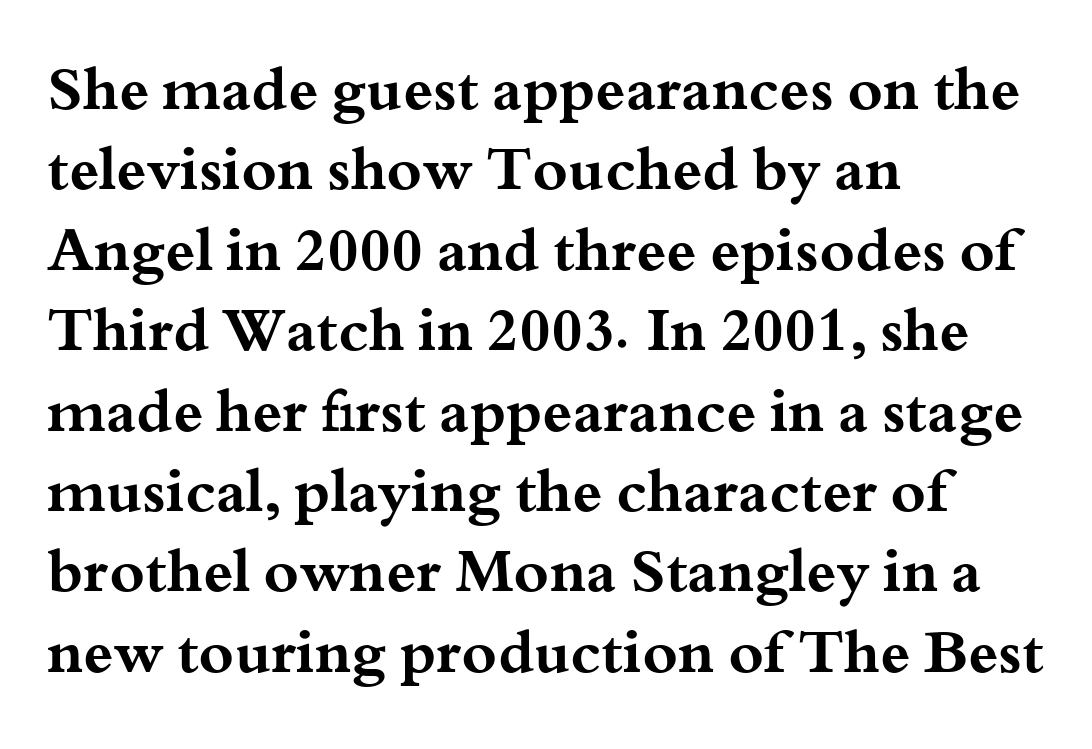
{"serif": "yes", "italic": "no", "bold": "yes", "weight": "bold", "width": "wide", "stroke_contrast": "medium", "x_height": "small", "monospaced": "no", "underline": "no", "align": "left", "line_spacing": "normal", "line_spacing_ratio": 1.34, "letter_spacing": "normal", "letter_spacing_em": 0.0, "glyph_px": 60}
